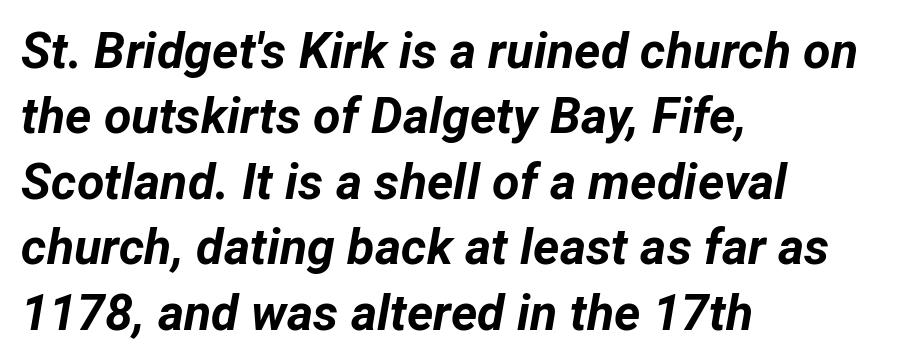
Proportional: the letters do not fall into vertical columns. In terms of leading, this rendering sits right in the middle. The characters look thick and weighty, a clear bold. Characters follow at the spacing the type designer built in. Rule under the text: the space is simply empty.
